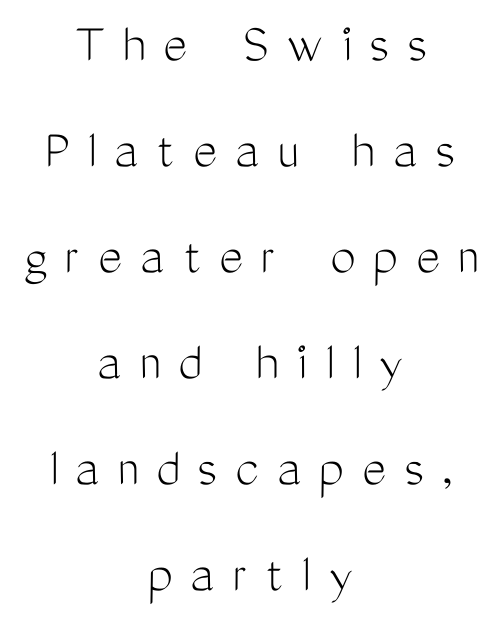
{"serif": "no", "italic": "no", "bold": "no", "weight": "light", "width": "condensed", "stroke_contrast": "medium", "x_height": "medium", "monospaced": "no", "underline": "no", "align": "center", "line_spacing_ratio": 1.86, "letter_spacing": "wide", "letter_spacing_em": 0.31, "glyph_px": 57}
